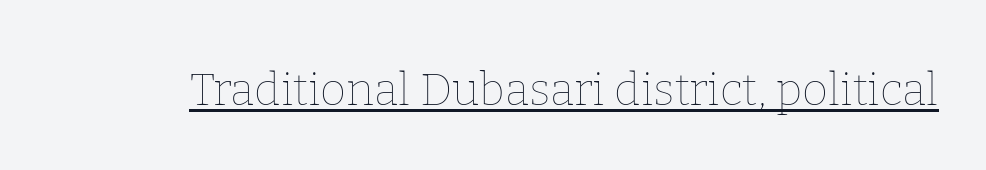
The image shows 45 px thin type, upright; set normal letter spacing, underlined; low stroke contrast and a medium x-height.
